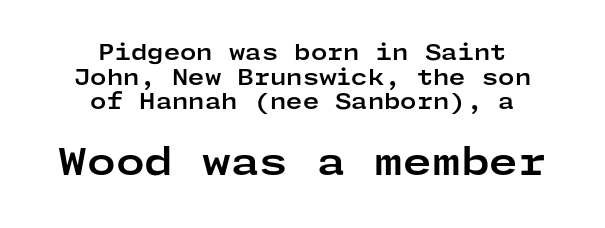
Weight check: bold — yes, fully. Do the letters lean? They stand straight. Unlike a traditional serif, this face leaves its strokes unadorned. Each row of text sits above clean, open space. Layout note: lines centered.
